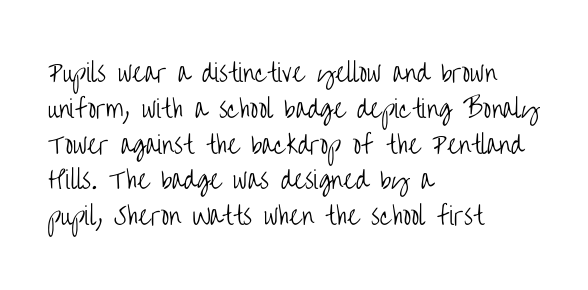
Q: Is the text bold? A: No.
Q: Is the text italic (slanted)? A: No, it is upright.
Q: Is the text underlined? A: No.
Q: How is the paragraph aligned? A: Left-aligned.
Q: Is the spacing between letters normal or unusually wide? A: Normal.
Q: Is the spacing between lines tight, normal or loose? A: Normal.
